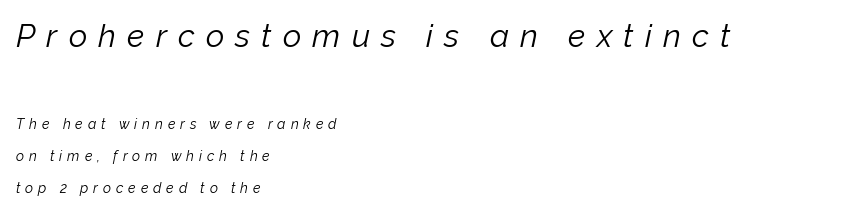
{"italic": "yes", "lean": "right", "slant_degrees": 12, "bold": "no", "weight": "light", "width": "normal", "stroke_contrast": "low", "x_height": "medium", "monospaced": "no", "underline": "no", "align": "left", "line_spacing": "loose", "line_spacing_ratio": 2.29, "letter_spacing": "wide", "letter_spacing_em": 0.35, "larger_block": "first", "size_ratio": 2.29, "glyph_px": 32}
